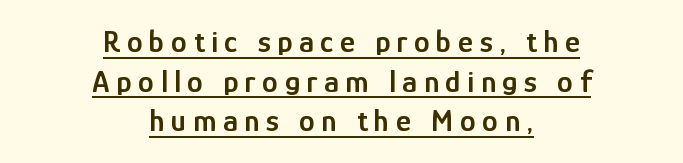
{"serif": "no", "italic": "no", "bold": "semi", "weight": "semibold", "width": "condensed", "stroke_contrast": "low", "x_height": "medium", "monospaced": "no", "underline": "yes", "align": "center", "line_spacing_ratio": 1.24, "letter_spacing": "wide", "letter_spacing_em": 0.2, "glyph_px": 32}
